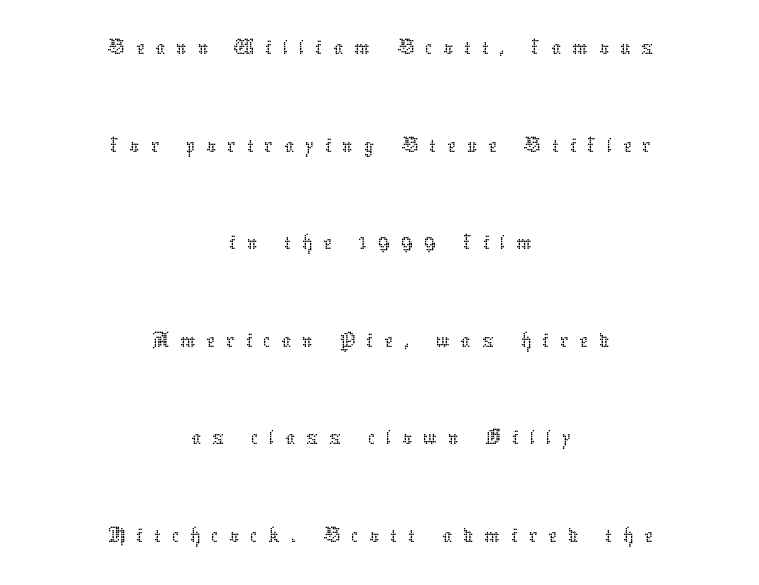
{"italic": "no", "bold": "no", "weight": "thin", "width": "normal", "stroke_contrast": "low", "x_height": "medium", "monospaced": "no", "underline": "no", "align": "center", "line_spacing": "loose", "line_spacing_ratio": 1.99, "letter_spacing": "wide", "letter_spacing_em": 0.22, "glyph_px": 49}
